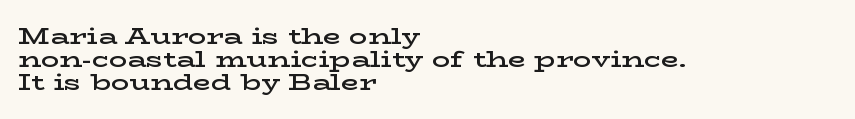
The image shows 23 px text type, upright; set left-aligned, tight line spacing (1.01x), normal letter spacing, not underlined.
